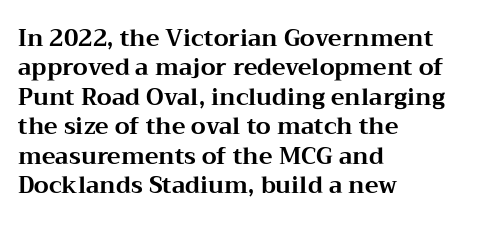
In terms of posture, this sample is upright. Whoever set this chose a conventional vertical rhythm. The space directly below the letters is spotless. A typesetter would call this zero additional tracking.
